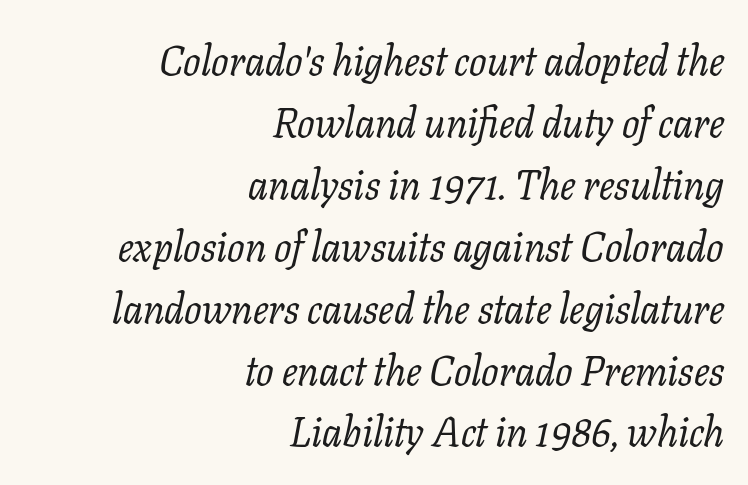
The image shows 41 px regular-weight serif type, italic (leaning right); set right-aligned, normal line spacing (1.51x), normal letter spacing, not underlined; low stroke contrast and a medium x-height.
